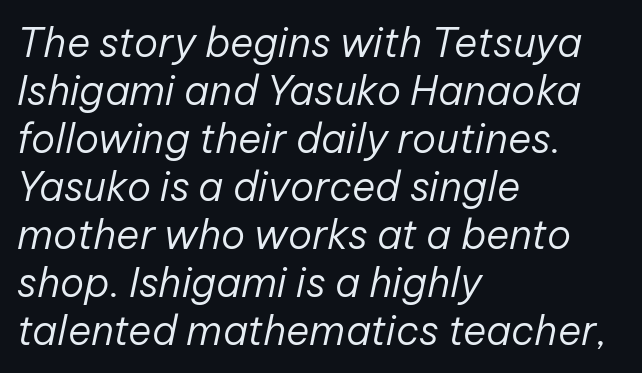
Q: Is the text bold? A: No.
Q: Is the text italic (slanted)? A: Yes, it leans right by about 12 degrees.
Q: Is the text underlined? A: No.
Q: How is the paragraph aligned? A: Left-aligned.
Q: Is the spacing between letters normal or unusually wide? A: Normal.
Q: Width (condensed, normal, or wide)? A: Normal.
Q: Stroke contrast? A: Low.
Q: x-height? A: Medium.
Q: Monospaced? A: No.
